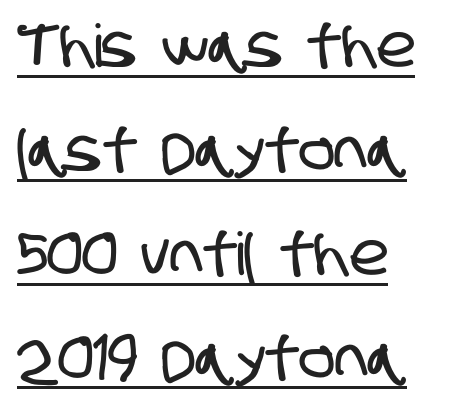
{"serif": "no", "width": "condensed", "stroke_contrast": "low", "x_height": "large", "monospaced": "no", "underline": "yes", "align": "left", "line_spacing_ratio": 1.76, "letter_spacing": "normal", "letter_spacing_em": 0.0, "glyph_px": 59}
